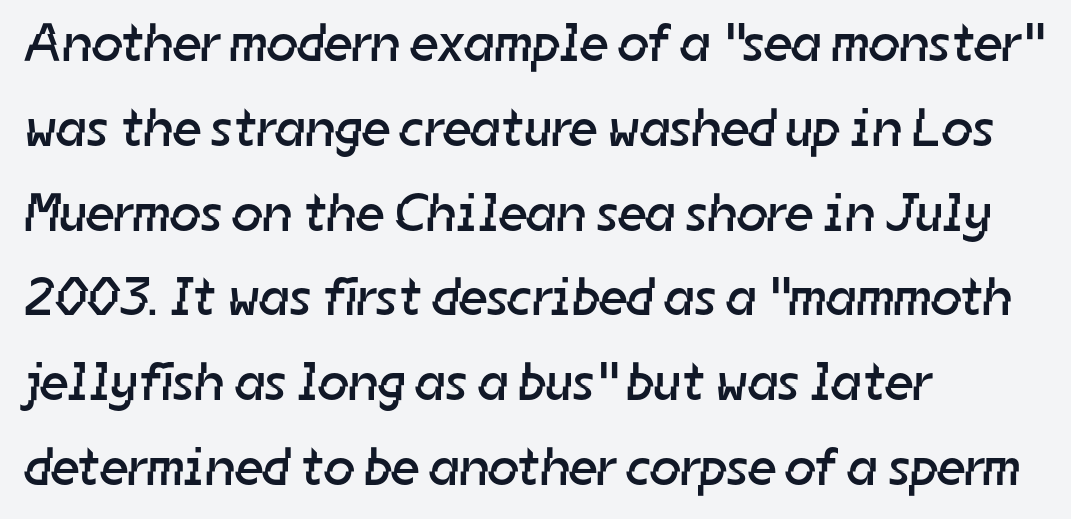
Ink coverage per letter is moderate at most. Each new line begins a customary step beneath the previous one. Type style note: lacks serifs. Letters rest on an invisible, unmarked baseline. Glyph-to-glyph distance matches everyday printed text.
